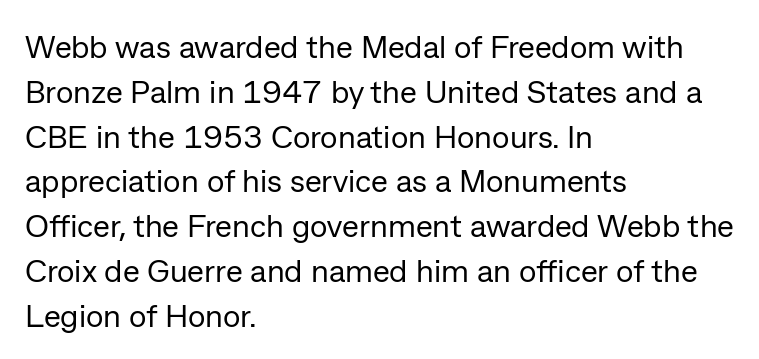
{"serif": "no", "italic": "no", "bold": "no", "weight": "regular", "width": "normal", "stroke_contrast": "low", "x_height": "medium", "monospaced": "no", "underline": "no", "align": "left", "line_spacing": "normal", "line_spacing_ratio": 1.4, "letter_spacing": "normal", "letter_spacing_em": 0.0, "glyph_px": 32}
